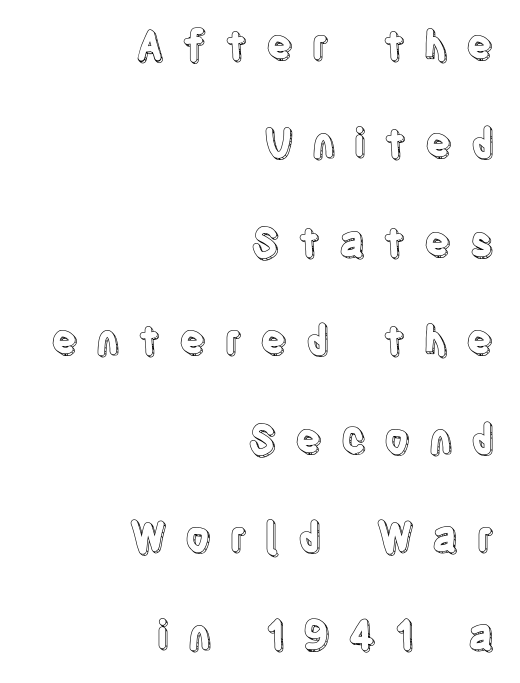
{"italic": "no", "width": "condensed", "x_height": "large", "monospaced": "no", "underline": "no", "align": "right", "line_spacing": "loose", "line_spacing_ratio": 2.46, "letter_spacing": "wide", "letter_spacing_em": 0.45, "glyph_px": 40}
